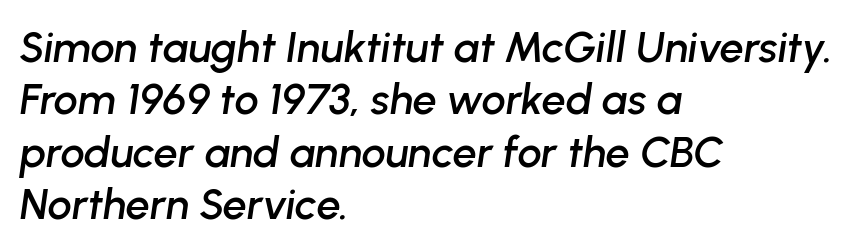
Tall strokes in this sample are angled rather than plumb. Short and long lines alike share a common starting point at left. Look at the tracking — it's just the regular setting, nothing added. Glance below the letters and you will spot only blank space.
